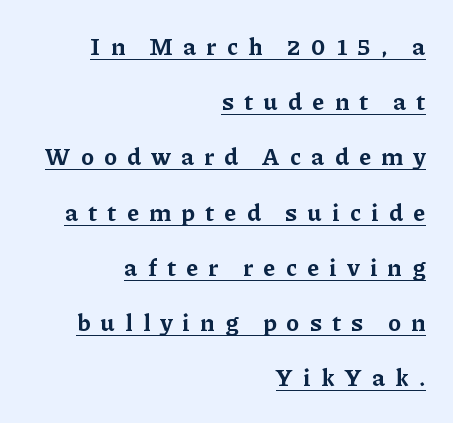
Q: Is the text bold? A: Yes.
Q: Is the text italic (slanted)? A: No, it is upright.
Q: Is the text underlined? A: Yes.
Q: How is the paragraph aligned? A: Right-aligned.
Q: Is the spacing between letters normal or unusually wide? A: Unusually wide.
Q: Is the spacing between lines tight, normal or loose? A: Loose.
